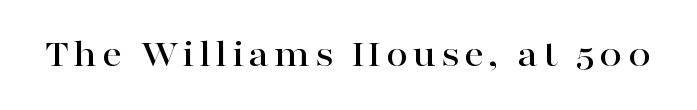
Q: Is the text italic (slanted)? A: No, it is upright.
Q: Is the typeface a serif or a sans-serif typeface? A: Serif.
Q: Is the text underlined? A: No.
Q: Width (condensed, normal, or wide)? A: Wide.
Q: Stroke contrast? A: High.
Q: x-height? A: Medium.
Q: Monospaced? A: No.
